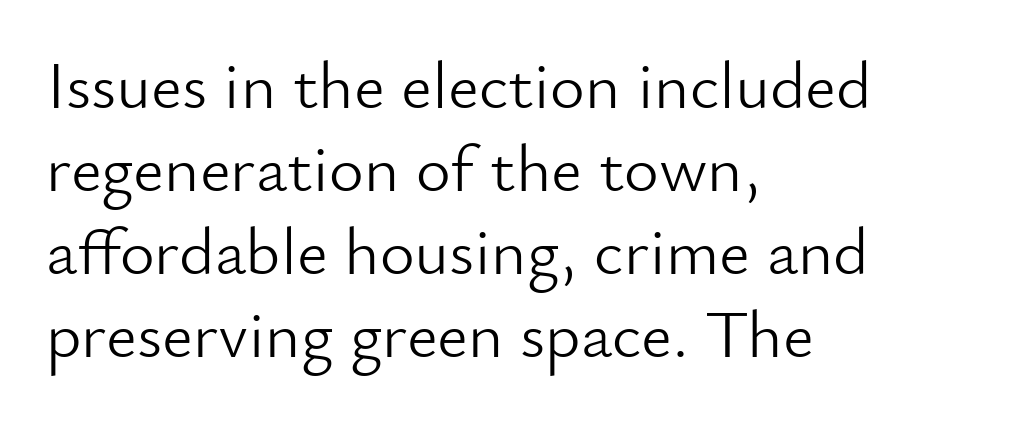
Q: Is the text bold? A: No.
Q: Is the text italic (slanted)? A: No, it is upright.
Q: Is the typeface a serif or a sans-serif typeface? A: Sans-serif.
Q: Is the text underlined? A: No.
Q: How is the paragraph aligned? A: Left-aligned.
Q: Is the spacing between letters normal or unusually wide? A: Normal.
Q: Width (condensed, normal, or wide)? A: Normal.
Q: Stroke contrast? A: Low.
Q: x-height? A: Small.
Q: Monospaced? A: No.
